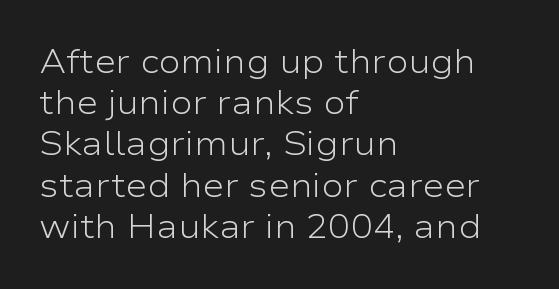
{"serif": "no", "italic": "no", "bold": "no", "weight": "light", "width": "wide", "stroke_contrast": "low", "x_height": "medium", "monospaced": "no", "underline": "no", "align": "left", "line_spacing": "normal", "line_spacing_ratio": 1.25, "letter_spacing": "normal", "letter_spacing_em": 0.0, "glyph_px": 33}
